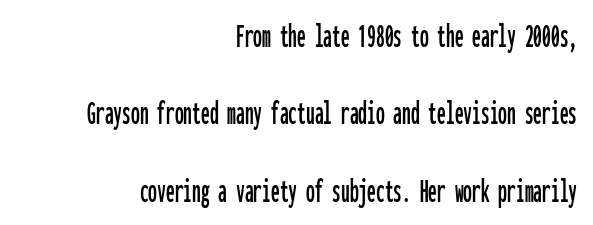
Q: Is the text italic (slanted)? A: No, it is upright.
Q: Is the typeface a serif or a sans-serif typeface? A: Sans-serif.
Q: Is the text underlined? A: No.
Q: How is the paragraph aligned? A: Right-aligned.
Q: Is the spacing between letters normal or unusually wide? A: Normal.
Q: Is the spacing between lines tight, normal or loose? A: Loose.
Q: Width (condensed, normal, or wide)? A: Condensed.
Q: Stroke contrast? A: Low.
Q: x-height? A: Medium.
Q: Monospaced? A: Yes.
